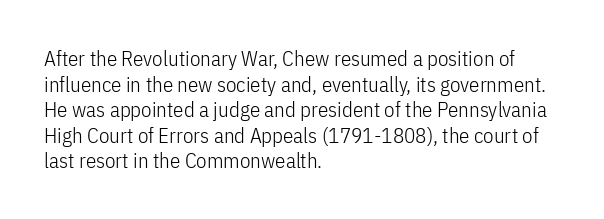
Q: Is the text bold? A: No.
Q: Is the text italic (slanted)? A: No, it is upright.
Q: Is the text underlined? A: No.
Q: How is the paragraph aligned? A: Left-aligned.
Q: Is the spacing between letters normal or unusually wide? A: Normal.
